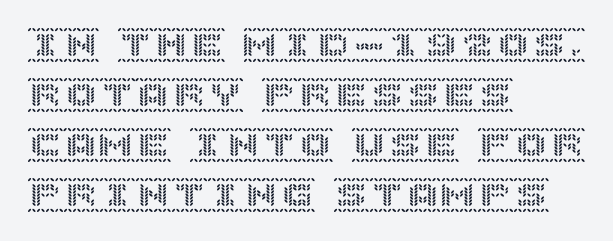
Q: Is the text italic (slanted)? A: No, it is upright.
Q: Is the text underlined? A: No.
Q: How is the paragraph aligned? A: Left-aligned.
Q: Is the spacing between letters normal or unusually wide? A: Normal.
Q: Is the spacing between lines tight, normal or loose? A: Normal.
Q: Width (condensed, normal, or wide)? A: Normal.
Q: x-height? A: Large.
